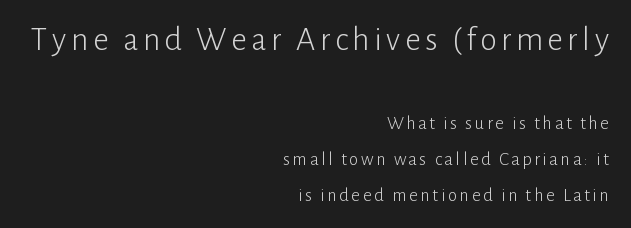
{"serif": "no", "italic": "no", "bold": "no", "weight": "light", "width": "normal", "stroke_contrast": "low", "x_height": "medium", "monospaced": "no", "underline": "no", "align": "right", "line_spacing_ratio": 1.89, "larger_block": "first", "size_ratio": 1.79, "glyph_px": 34}
